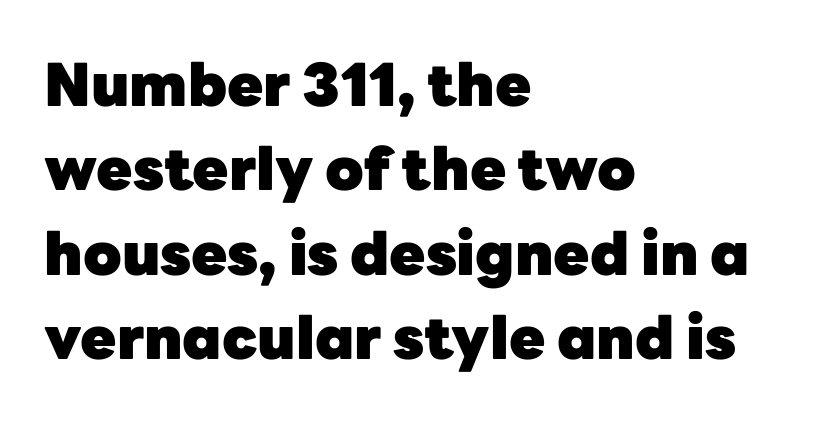
The image shows 59 px heavy sans-serif type, upright; set left-aligned, normal line spacing (1.43x), normal letter spacing, not underlined; low stroke contrast and a medium x-height.
